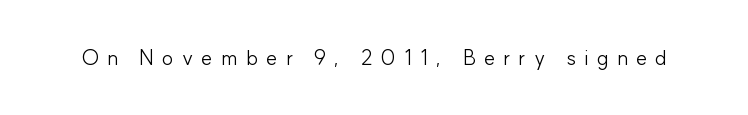
Designer's note — italics off, roman on. Summary of weight: not heavy and not bold. Observe the wide spacing: letters keep a clear distance from each other. Clear beneath every line of the passage.
